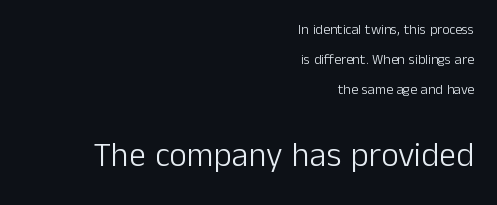
The image shows 34 px light sans-serif type, upright; set right-aligned, loose line spacing (2.13x), normal letter spacing, not underlined; the second (bottom) block is 2.43x larger; low stroke contrast and a medium x-height.
